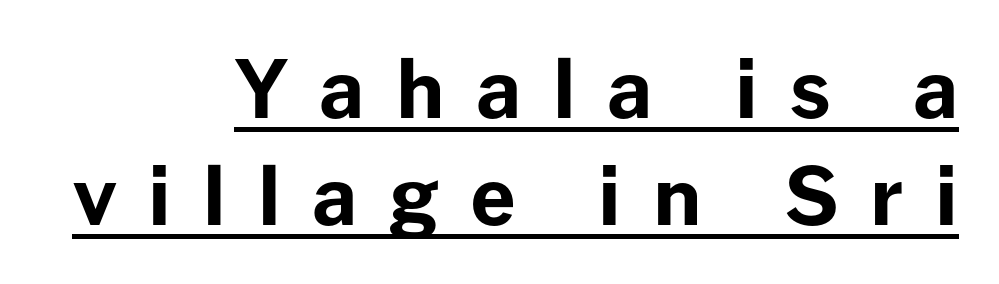
The designer left line spacing at the default. As a designer I'd log this as weight 700, bold. Regarding serifs, this sample does without them. Italic? Not at all — the glyphs are vertical. This sample carries an underscore along the baseline area.
